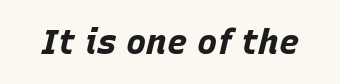
Q: Is the text bold? A: Yes.
Q: Is the text italic (slanted)? A: Yes, it leans right by about 15 degrees.
Q: Is the text underlined? A: No.
Q: Is the spacing between letters normal or unusually wide? A: Normal.
Q: Width (condensed, normal, or wide)? A: Normal.
Q: Stroke contrast? A: Low.
Q: x-height? A: Large.
Q: Monospaced? A: No.
